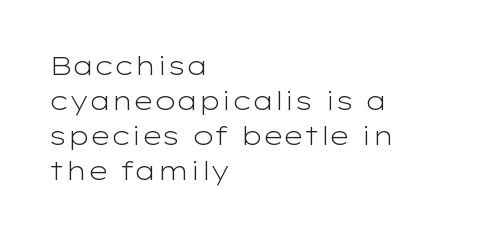
The image shows 26 px text type, upright; set left-aligned, normal line spacing (1.34x), normal letter spacing, not underlined.
